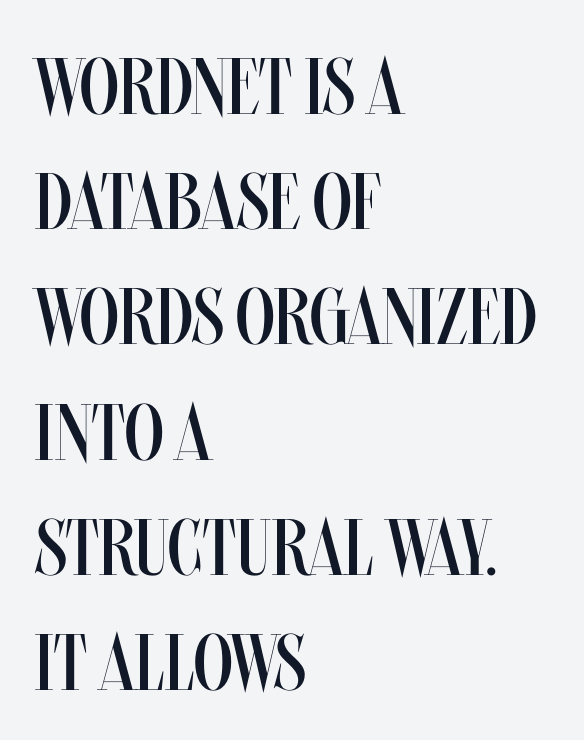
{"italic": "no", "bold": "no", "weight": "regular", "width": "condensed", "stroke_contrast": "medium", "x_height": "large", "monospaced": "no", "underline": "no", "align": "left", "line_spacing": "normal", "line_spacing_ratio": 1.44, "letter_spacing": "normal", "letter_spacing_em": 0.0, "glyph_px": 80}
